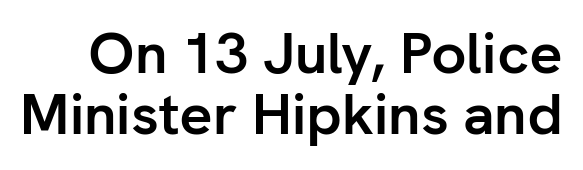
{"serif": "no", "italic": "no", "bold": "yes", "weight": "semibold", "width": "normal", "stroke_contrast": "low", "x_height": "medium", "monospaced": "no", "underline": "no", "line_spacing": "tight", "line_spacing_ratio": 1.06, "letter_spacing": "normal", "letter_spacing_em": 0.0, "glyph_px": 58}
